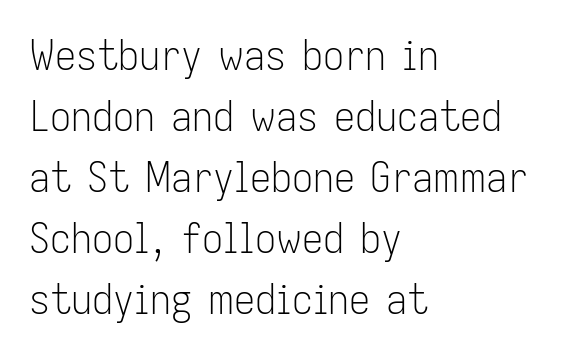
{"serif": "no", "italic": "no", "bold": "no", "weight": "light", "width": "condensed", "stroke_contrast": "low", "x_height": "medium", "monospaced": "no", "underline": "no", "align": "left", "line_spacing": "normal", "line_spacing_ratio": 1.45, "letter_spacing": "normal", "letter_spacing_em": 0.0, "glyph_px": 42}
